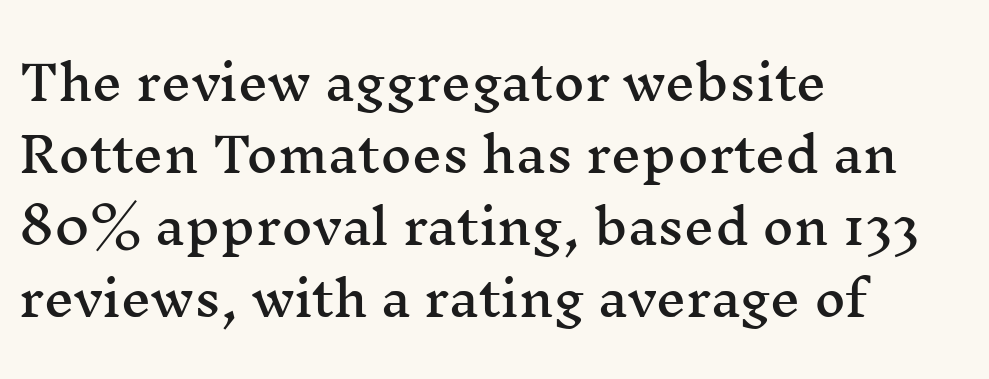
Think of a printed novel: that variable character pitch is what you see here. This rendering leaves character spacing at its baseline value. Letterform terminals end in serifs throughout the passage. Type without underlining. Reading down the block, your eye returns to a fixed left position each line.
